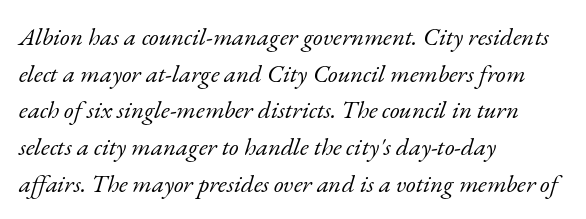
{"italic": "yes", "lean": "right", "slant_degrees": 17, "bold": "no", "underline": "no", "align": "left", "line_spacing": "normal", "line_spacing_ratio": 1.47, "letter_spacing": "normal", "letter_spacing_em": 0.0, "glyph_px": 25}
